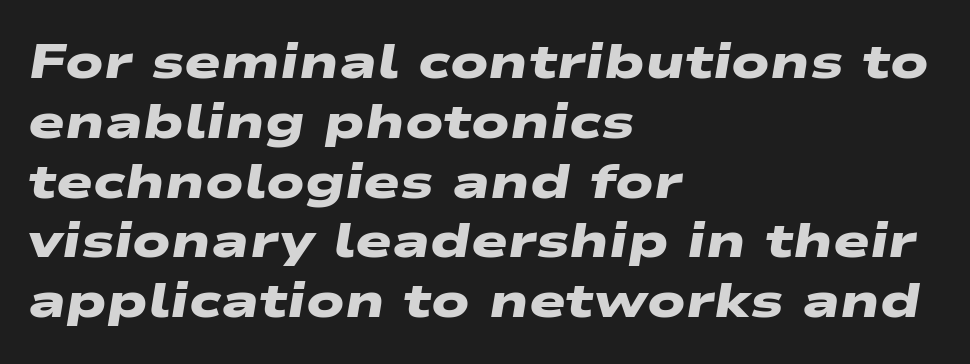
{"serif": "no", "bold": "yes", "weight": "heavy", "width": "wide", "stroke_contrast": "low", "x_height": "medium", "monospaced": "no", "underline": "no", "align": "left", "line_spacing_ratio": 1.22, "letter_spacing": "normal", "letter_spacing_em": 0.0, "glyph_px": 49}
